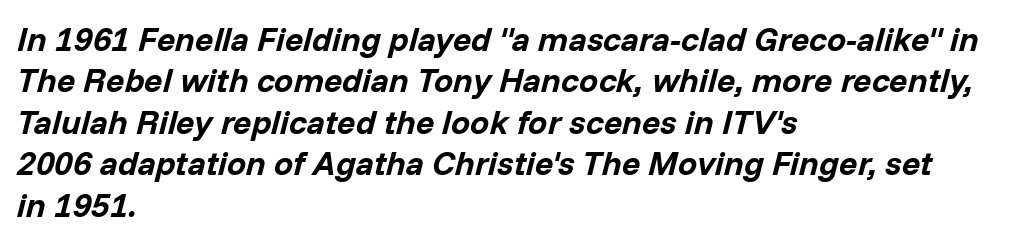
The image shows 34 px bold type, italic (leaning right); set left-aligned, line spacing 1.22x, normal letter spacing, not underlined; low stroke contrast and a medium x-height.
